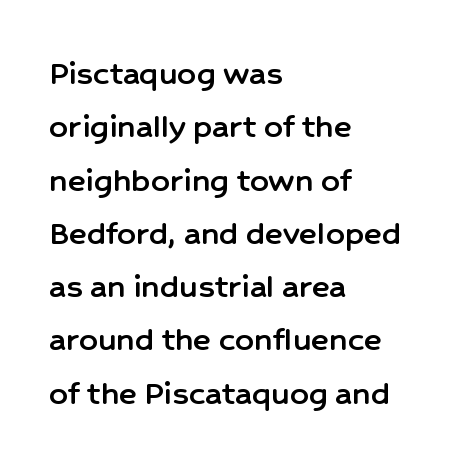
The image shows 37 px sans-serif type, upright; set left-aligned, normal line spacing (1.44x), normal letter spacing, not underlined; low stroke contrast and a medium x-height.
